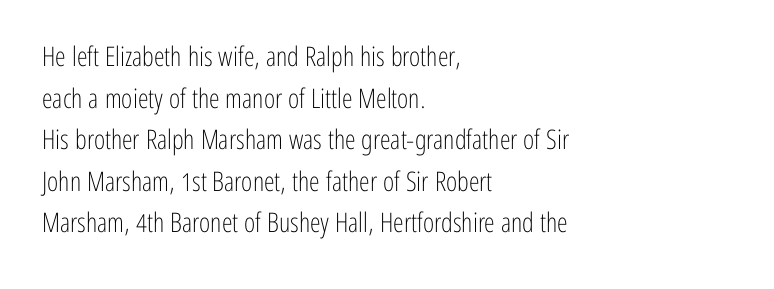
The image shows 27 px text type, upright; set left-aligned, normal line spacing (1.54x), normal letter spacing, not underlined.
